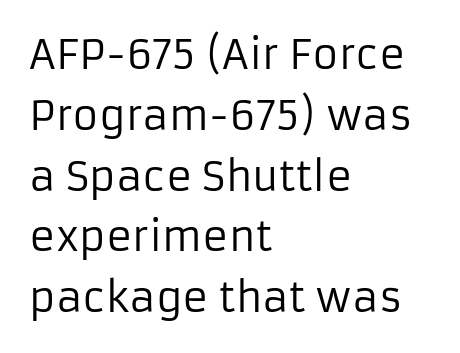
Q: Is the text bold? A: No.
Q: Is the text italic (slanted)? A: No, it is upright.
Q: Is the typeface a serif or a sans-serif typeface? A: Sans-serif.
Q: Is the text underlined? A: No.
Q: How is the paragraph aligned? A: Left-aligned.
Q: Is the spacing between letters normal or unusually wide? A: Normal.
Q: Is the spacing between lines tight, normal or loose? A: Normal.
Q: Width (condensed, normal, or wide)? A: Normal.
Q: Stroke contrast? A: Low.
Q: x-height? A: Medium.
Q: Monospaced? A: No.
